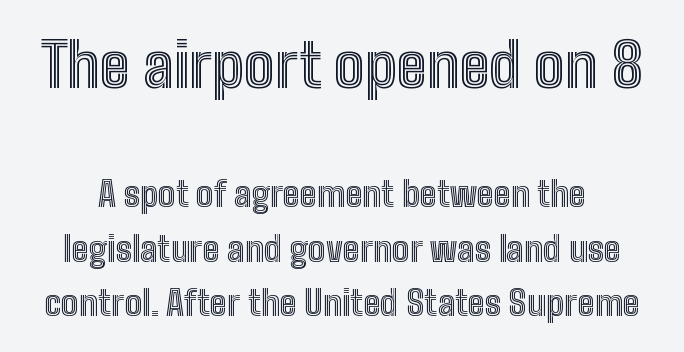
{"italic": "no", "width": "condensed", "x_height": "medium", "monospaced": "no", "underline": "no", "line_spacing": "normal", "line_spacing_ratio": 1.57, "letter_spacing": "normal", "letter_spacing_em": 0.0, "larger_block": "first", "size_ratio": 1.74, "glyph_px": 61}
